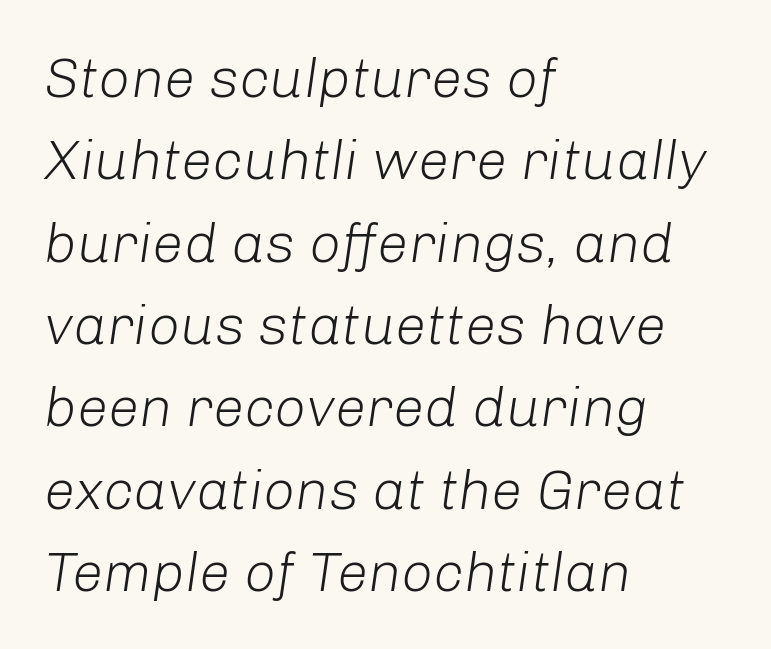
The image shows 56 px light type, italic (leaning right); set left-aligned, normal line spacing (1.47x), normal letter spacing, not underlined; low stroke contrast and a medium x-height.
